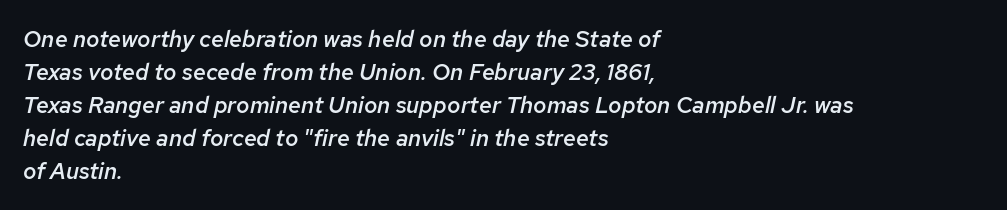
The foot of each line stays bare and open. Horizontally, the lines are justified to the leading edge only. Is the type slanted? Yes — the strokes lean at a clear angle. Stroke thickness is moderately raised; the sample reads as semibold. The rendering keeps characters at their native spacing.
